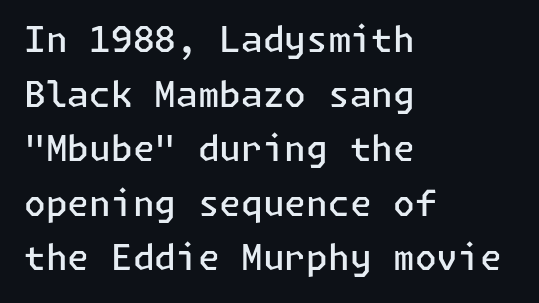
The image shows 35 px semibold sans-serif type, upright; set left-aligned, normal line spacing (1.56x), normal letter spacing, not underlined; low stroke contrast and a medium x-height.
